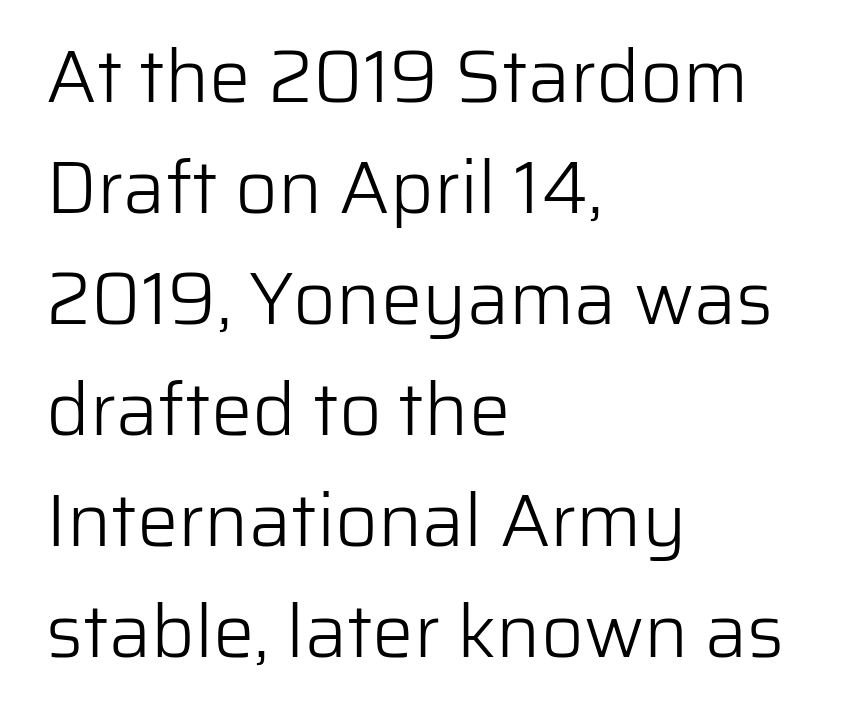
The image shows 74 px light sans-serif type, upright; set left-aligned, normal line spacing (1.5x), normal letter spacing, not underlined; low stroke contrast and a medium x-height.
